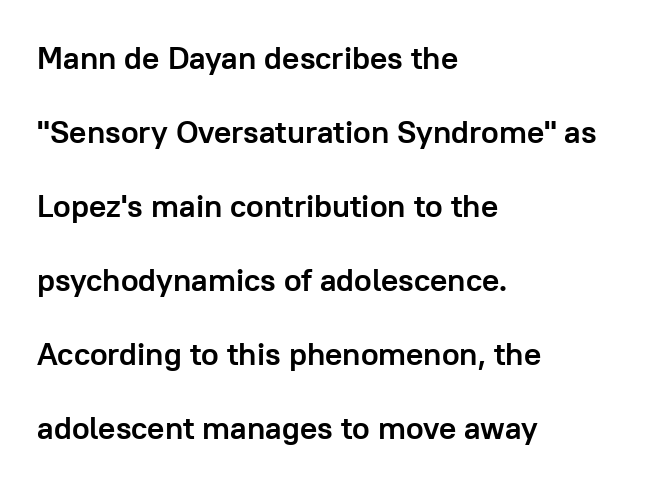
{"serif": "no", "italic": "no", "bold": "yes", "weight": "semibold", "width": "normal", "stroke_contrast": "low", "x_height": "medium", "monospaced": "no", "underline": "no", "align": "left", "line_spacing": "loose", "line_spacing_ratio": 2.31, "letter_spacing": "normal", "letter_spacing_em": 0.0, "glyph_px": 32}
